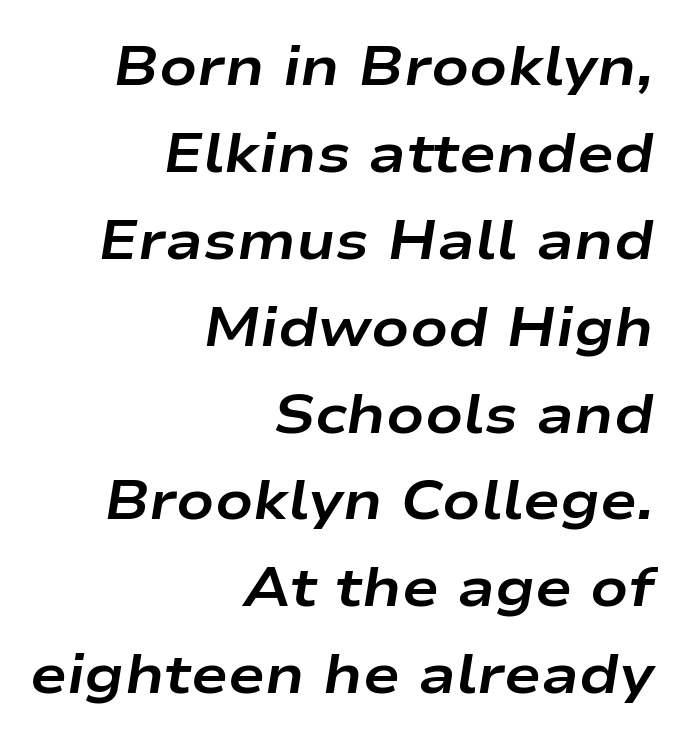
How would I describe the line gaps? Plain and ordinary. Italic: yes, the glyphs are oblique. A full-strength bold gives these letters their thick strokes. The face used here is proportionally spaced, like ordinary book or web type. Leftover space on each line is placed entirely before the opening word. Letter spacing: default.
